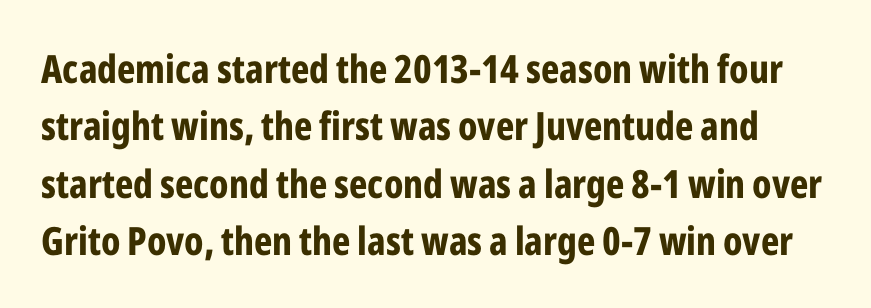
This sample uses an upright cut, with every glyph sitting square on the baseline. These lines carry a lot of weight — the face is fully bold. Font category for this specimen: sans-serif. Successive baselines arrive at the customary interval. Nobody drew a line under any word here. You could not count columns in this text — the font is proportionally spaced.
